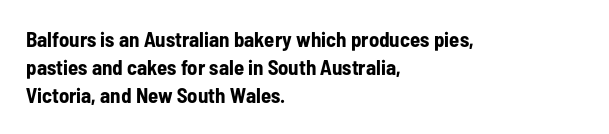
Style check: upright. Reading down the block, your eye returns to a fixed left position each line. This rendering leaves character spacing at its baseline value. Check under the words: just untouched page.
